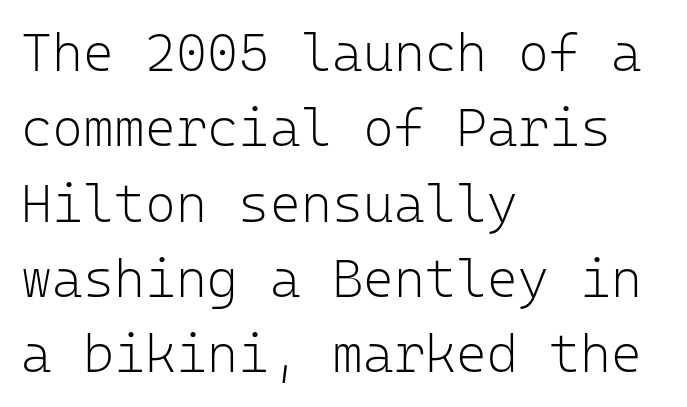
Q: Is the text bold? A: No.
Q: Is the text italic (slanted)? A: No, it is upright.
Q: Is the typeface a serif or a sans-serif typeface? A: Sans-serif.
Q: Is the text underlined? A: No.
Q: How is the paragraph aligned? A: Left-aligned.
Q: Is the spacing between letters normal or unusually wide? A: Normal.
Q: Is the spacing between lines tight, normal or loose? A: Normal.
Q: Width (condensed, normal, or wide)? A: Normal.
Q: Stroke contrast? A: Low.
Q: x-height? A: Medium.
Q: Monospaced? A: Yes.
